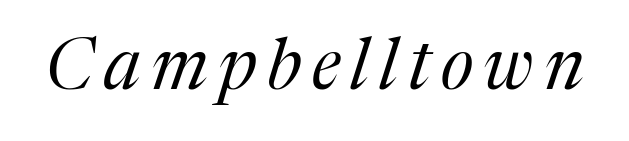
Q: Is the text bold? A: No.
Q: Is the text italic (slanted)? A: Yes, it leans right by about 17 degrees.
Q: Is the typeface a serif or a sans-serif typeface? A: Serif.
Q: Is the text underlined? A: No.
Q: Width (condensed, normal, or wide)? A: Normal.
Q: Stroke contrast? A: Medium.
Q: x-height? A: Medium.
Q: Monospaced? A: No.
